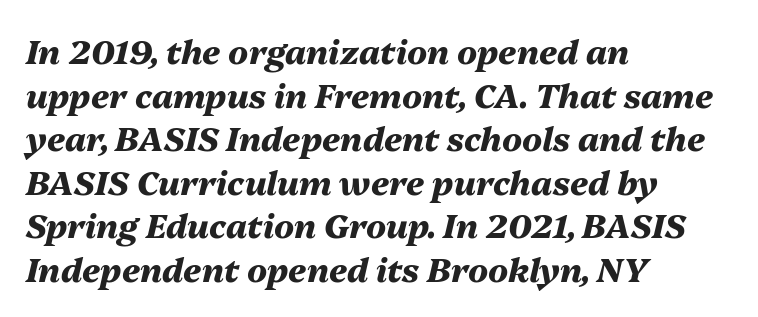
Q: Is the text bold? A: Yes.
Q: Is the text italic (slanted)? A: Yes, it leans right by about 13 degrees.
Q: Is the text underlined? A: No.
Q: How is the paragraph aligned? A: Left-aligned.
Q: Is the spacing between letters normal or unusually wide? A: Normal.
Q: Is the spacing between lines tight, normal or loose? A: Normal.
Q: Width (condensed, normal, or wide)? A: Normal.
Q: Stroke contrast? A: Medium.
Q: x-height? A: Medium.
Q: Monospaced? A: No.
